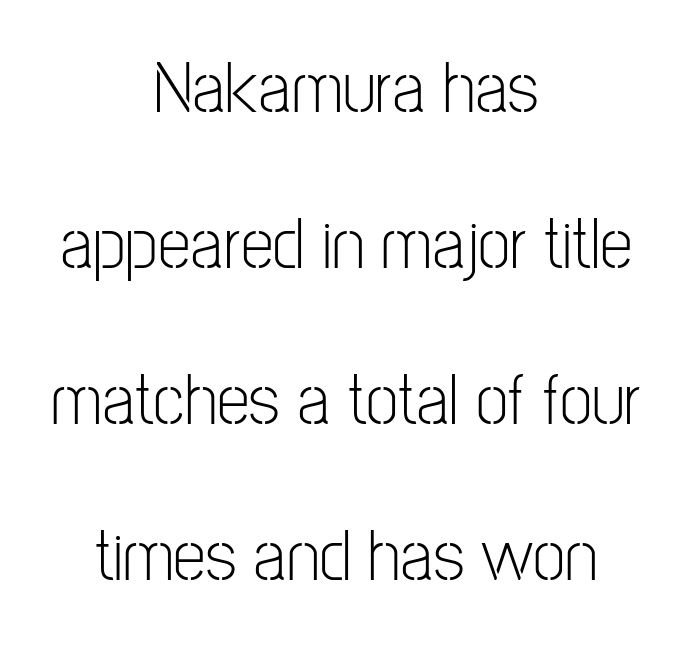
The image shows 74 px light, condensed sans-serif type, upright; set centered, loose line spacing (2.11x), normal letter spacing, not underlined; low stroke contrast and a medium x-height.
